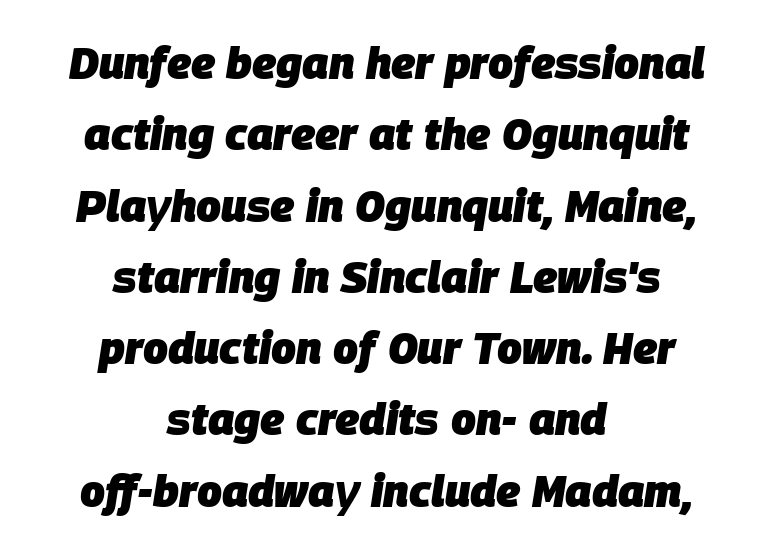
The image shows 44 px heavy type, italic (leaning right); set centered, normal line spacing (1.62x), normal letter spacing, not underlined; low stroke contrast and a large x-height.
